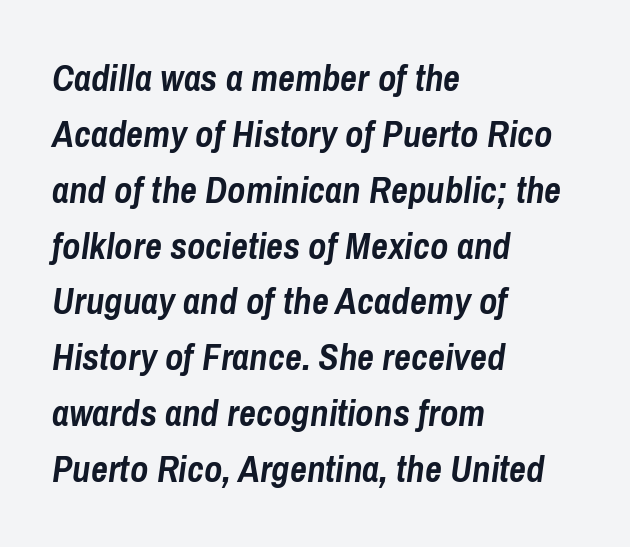
{"italic": "yes", "lean": "right", "slant_degrees": 8, "bold": "yes", "weight": "semibold", "width": "condensed", "stroke_contrast": "low", "x_height": "medium", "monospaced": "no", "underline": "no", "align": "left", "line_spacing": "normal", "line_spacing_ratio": 1.51, "letter_spacing": "normal", "letter_spacing_em": 0.0, "glyph_px": 37}
